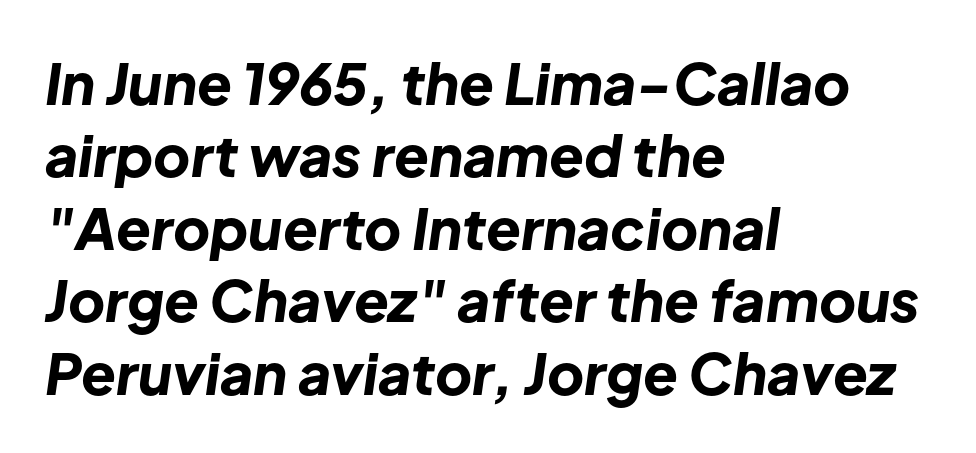
{"italic": "yes", "lean": "right", "slant_degrees": 8, "bold": "yes", "weight": "bold", "width": "normal", "stroke_contrast": "low", "x_height": "medium", "monospaced": "no", "underline": "no", "align": "left", "line_spacing": "normal", "line_spacing_ratio": 1.27, "letter_spacing": "normal", "letter_spacing_em": 0.0, "glyph_px": 57}
